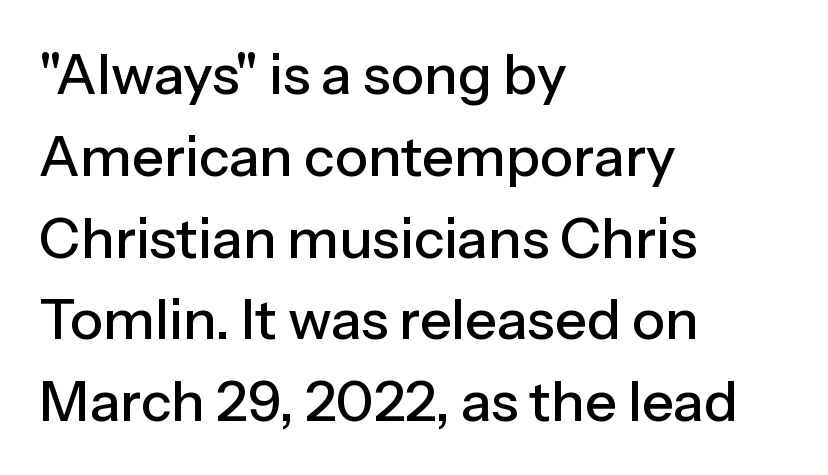
Q: Is the text italic (slanted)? A: No, it is upright.
Q: Is the typeface a serif or a sans-serif typeface? A: Sans-serif.
Q: Is the text underlined? A: No.
Q: How is the paragraph aligned? A: Left-aligned.
Q: Is the spacing between letters normal or unusually wide? A: Normal.
Q: Is the spacing between lines tight, normal or loose? A: Normal.
Q: Width (condensed, normal, or wide)? A: Normal.
Q: Stroke contrast? A: Low.
Q: x-height? A: Medium.
Q: Monospaced? A: No.
